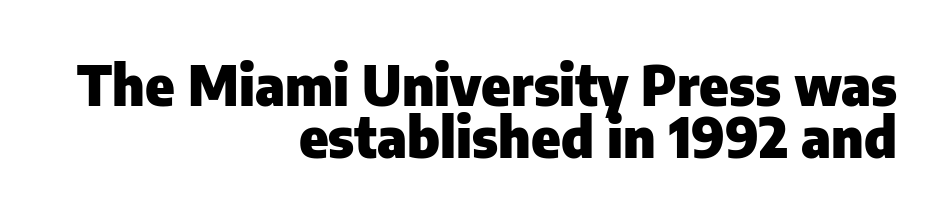
Q: Is the text bold? A: Yes.
Q: Is the text italic (slanted)? A: No, it is upright.
Q: Is the typeface a serif or a sans-serif typeface? A: Sans-serif.
Q: Is the text underlined? A: No.
Q: How is the paragraph aligned? A: Right-aligned.
Q: Is the spacing between letters normal or unusually wide? A: Normal.
Q: Is the spacing between lines tight, normal or loose? A: Tight.
Q: Width (condensed, normal, or wide)? A: Normal.
Q: Stroke contrast? A: Low.
Q: x-height? A: Medium.
Q: Monospaced? A: No.
